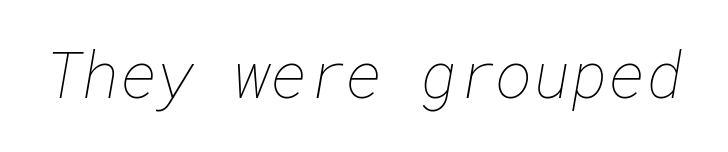
The image shows 64 px thin type; set normal letter spacing, not underlined; low stroke contrast and a medium x-height.
